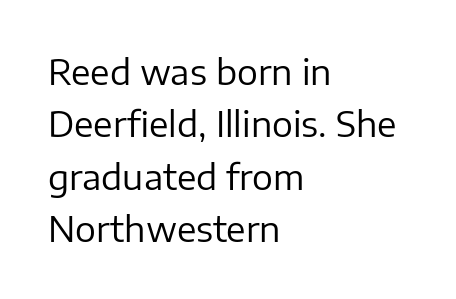
Q: Is the text bold? A: No.
Q: Is the text italic (slanted)? A: No, it is upright.
Q: Is the typeface a serif or a sans-serif typeface? A: Sans-serif.
Q: Is the text underlined? A: No.
Q: How is the paragraph aligned? A: Left-aligned.
Q: Is the spacing between letters normal or unusually wide? A: Normal.
Q: Is the spacing between lines tight, normal or loose? A: Normal.
Q: Width (condensed, normal, or wide)? A: Normal.
Q: Stroke contrast? A: Low.
Q: x-height? A: Medium.
Q: Monospaced? A: No.
